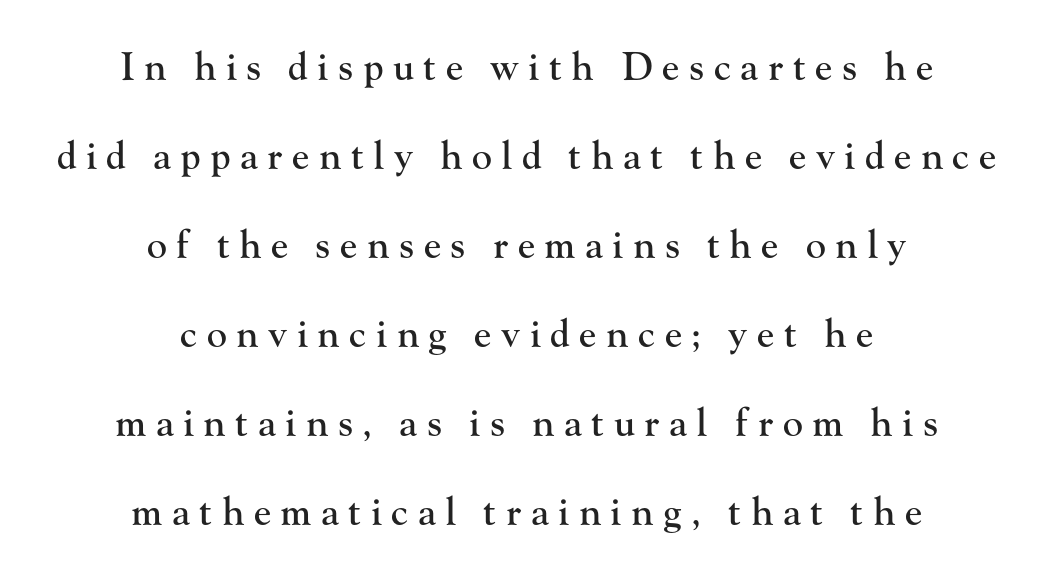
The image shows 38 px serif type, upright; set centered, loose line spacing (2.34x), unusually wide letter spacing (+0.25 em), not underlined; high stroke contrast and a small x-height.
